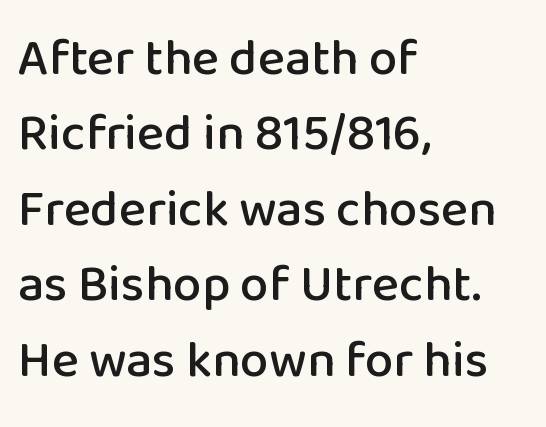
The lines sit at an ordinary, default distance from one another. The font family rendered here belongs to the sans-serif group. The strip under each line holds only bare page. Proportional: the letters do not fall into vertical columns. The type is set solid horizontally, with unmodified tracking. If you drew a ruler down the left edge, every line would touch it.
